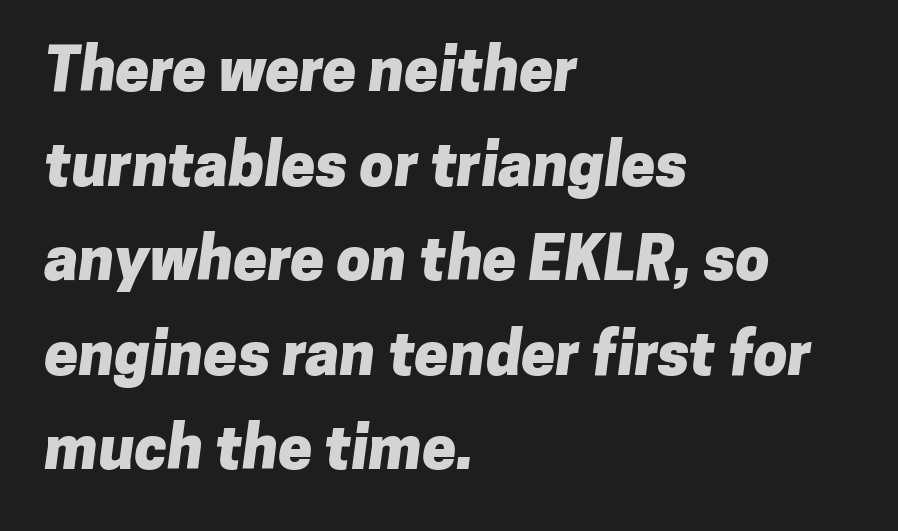
Q: Is the text bold? A: Yes.
Q: Is the typeface a serif or a sans-serif typeface? A: Sans-serif.
Q: Is the text underlined? A: No.
Q: How is the paragraph aligned? A: Left-aligned.
Q: Is the spacing between letters normal or unusually wide? A: Normal.
Q: Is the spacing between lines tight, normal or loose? A: Normal.
Q: Width (condensed, normal, or wide)? A: Normal.
Q: Stroke contrast? A: Low.
Q: x-height? A: Medium.
Q: Monospaced? A: No.
